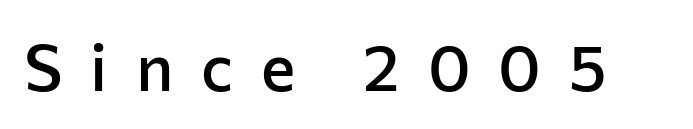
{"serif": "no", "italic": "no", "bold": "semi", "weight": "semibold", "width": "normal", "stroke_contrast": "low", "x_height": "medium", "monospaced": "no", "underline": "no", "letter_spacing": "wide", "letter_spacing_em": 0.43, "glyph_px": 65}
